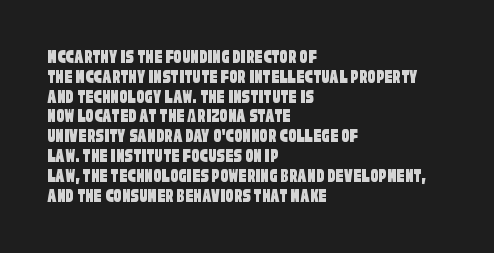
The line texture is even and compact thanks to regular tracking. This sample is left-justified, so line endings fall wherever the words run out. The string is rendered with underlining switched off. The designer dialed line spacing down below the default.
